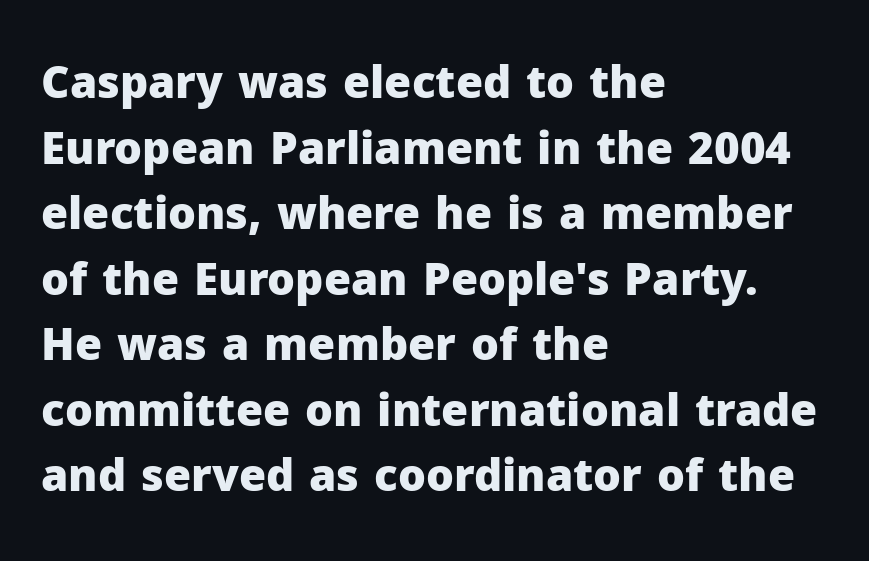
{"serif": "no", "italic": "no", "bold": "yes", "weight": "heavy", "width": "normal", "stroke_contrast": "low", "x_height": "medium", "monospaced": "no", "underline": "no", "align": "left", "line_spacing": "normal", "line_spacing_ratio": 1.49, "letter_spacing": "normal", "letter_spacing_em": 0.0, "glyph_px": 44}
